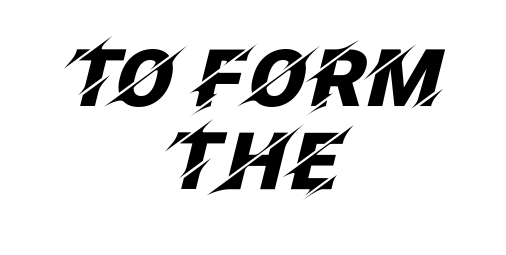
Every letter is thick-stroked: bold, no question. Interline gaps are noticeably narrow in this sample. The glyphs are unaccompanied by any horizontal stroke below them. This sample uses plain, unmodified letter spacing. Is the block centered? Yes — each line is placed symmetrically about the middle. Character widths vary here, with narrow letters taking less room than wide ones.
